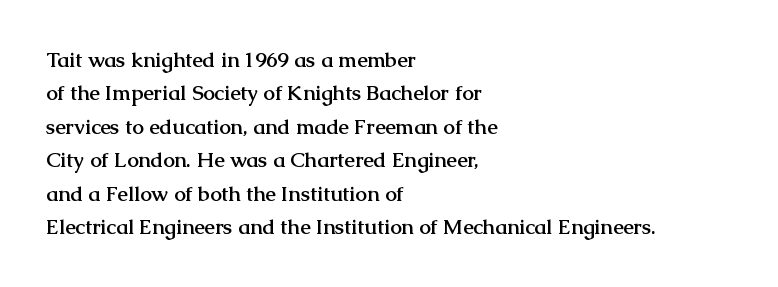
Q: Is the text bold? A: Yes.
Q: Is the text italic (slanted)? A: No, it is upright.
Q: Is the text underlined? A: No.
Q: How is the paragraph aligned? A: Left-aligned.
Q: Is the spacing between letters normal or unusually wide? A: Normal.
Q: Is the spacing between lines tight, normal or loose? A: Normal.
